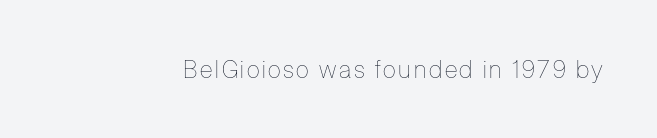
The image shows 24 px text type, upright; set not underlined.
